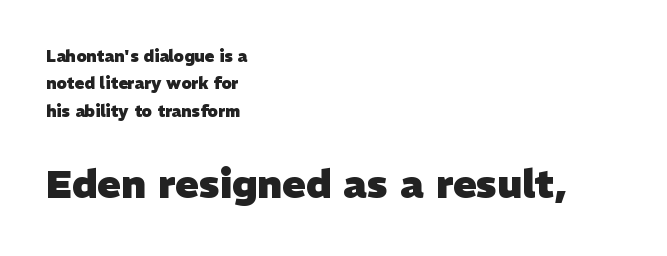
{"serif": "no", "bold": "yes", "weight": "heavy", "width": "normal", "stroke_contrast": "low", "x_height": "medium", "monospaced": "no", "underline": "no", "align": "left", "line_spacing_ratio": 1.71, "letter_spacing": "normal", "letter_spacing_em": 0.0, "larger_block": "second", "size_ratio": 2.44, "glyph_px": 39}
